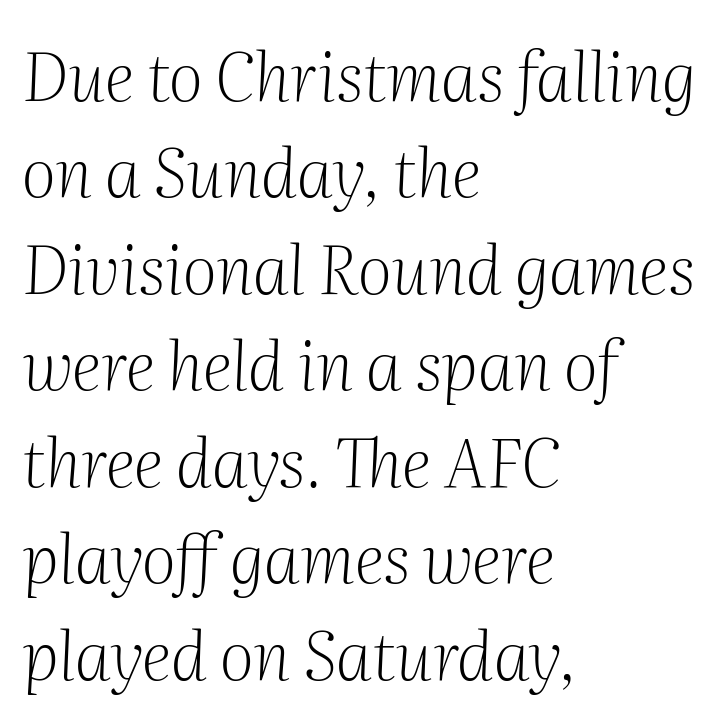
The image shows 67 px light serif type, italic (leaning right); set left-aligned, normal line spacing (1.44x), normal letter spacing, not underlined; medium stroke contrast and a medium x-height.
